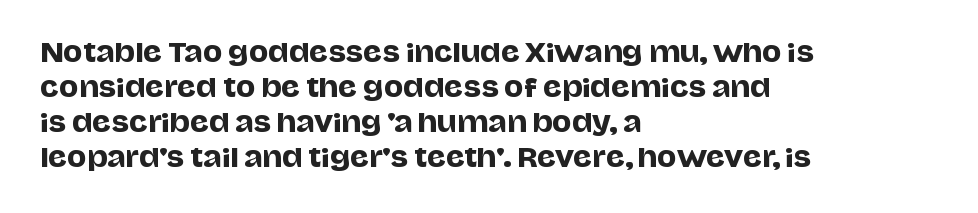
Upright lettering throughout. A classic flush-left, rag-right setting is used for this passage. Underlining? Definitely not there. The passage shown stacks its lines at a standard gap. The letterforms sit shoulder to shoulder at normal distance.
